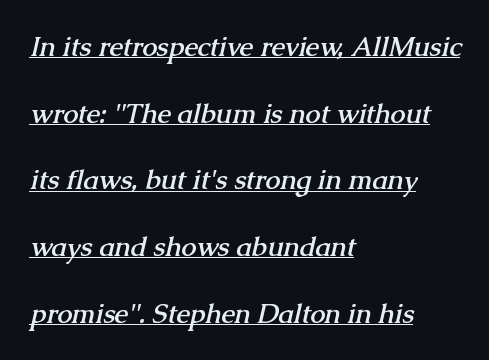
The image shows 27 px bold type; set left-aligned, loose line spacing (2.47x), normal letter spacing, underlined.
